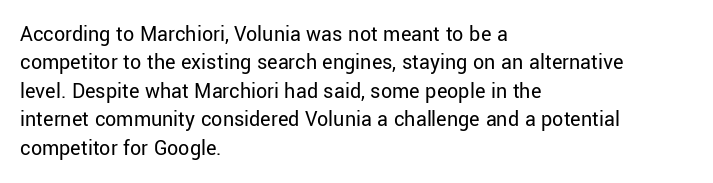
Q: Is the text bold? A: No.
Q: Is the text italic (slanted)? A: No, it is upright.
Q: Is the text underlined? A: No.
Q: How is the paragraph aligned? A: Left-aligned.
Q: Is the spacing between letters normal or unusually wide? A: Normal.
Q: Is the spacing between lines tight, normal or loose? A: Normal.
